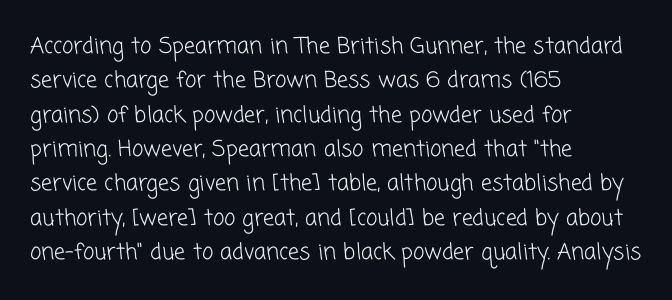
Anything drawn beneath the words? Only blank space. No letter is thick-stroked: the sample isn't bold. Notice how descenders clear the ascenders below comfortably — that's standard leading. A student would call this left alignment; a typographer would say flush left, rag right.
